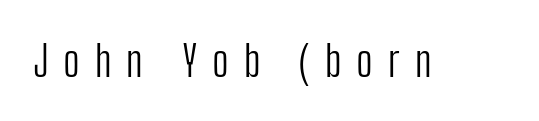
A quiet, ordinary-to-light weight characterises the typeface. Inter-character spacing is expanded well beyond the font's built-in metrics. Look at the bottom of the vertical strokes: they stop flat, with no serifs. Only glyphs here, with clear space below each row. Tall strokes in this sample are plumb rather than angled.
